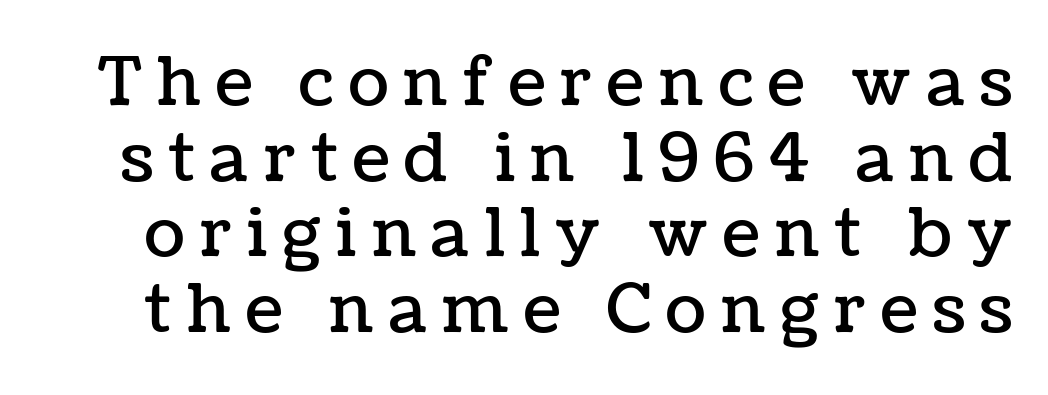
{"italic": "no", "width": "normal", "stroke_contrast": "low", "x_height": "medium", "monospaced": "no", "underline": "no", "line_spacing": "tight", "line_spacing_ratio": 1.13, "letter_spacing": "wide", "letter_spacing_em": 0.23, "glyph_px": 67}
